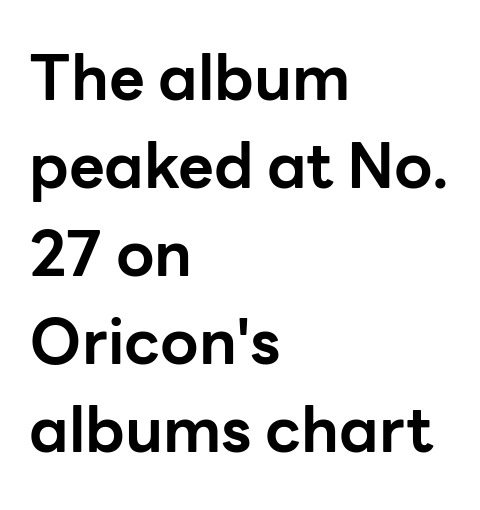
{"serif": "no", "italic": "no", "bold": "yes", "weight": "bold", "width": "normal", "stroke_contrast": "low", "x_height": "medium", "monospaced": "no", "underline": "no", "align": "left", "line_spacing": "normal", "line_spacing_ratio": 1.42, "letter_spacing": "normal", "letter_spacing_em": 0.0, "glyph_px": 62}
